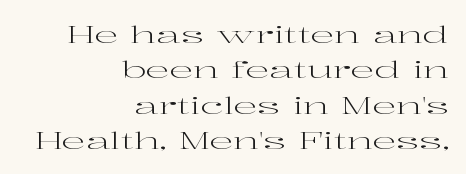
The image shows 24 px text type, upright; set right-aligned, normal line spacing (1.47x), normal letter spacing, not underlined.
